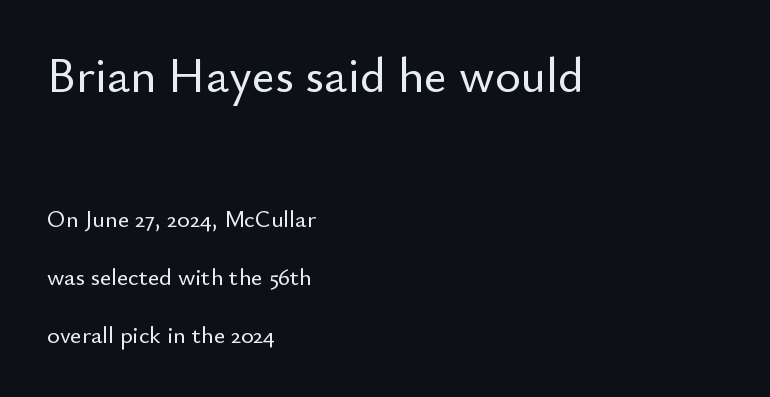
Is there any slant? The stems are plumb. The upper block of text is set noticeably larger than the block beneath it. The passage shown is typeset with a sans-serif family. Quick note: underline off.
